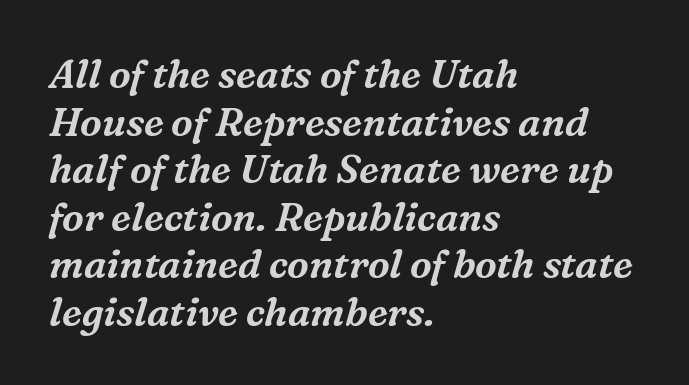
Q: Is the text italic (slanted)? A: Yes, it leans right by about 16 degrees.
Q: Is the typeface a serif or a sans-serif typeface? A: Serif.
Q: Is the text underlined? A: No.
Q: How is the paragraph aligned? A: Left-aligned.
Q: Is the spacing between letters normal or unusually wide? A: Normal.
Q: Width (condensed, normal, or wide)? A: Normal.
Q: Stroke contrast? A: Medium.
Q: x-height? A: Medium.
Q: Monospaced? A: No.
